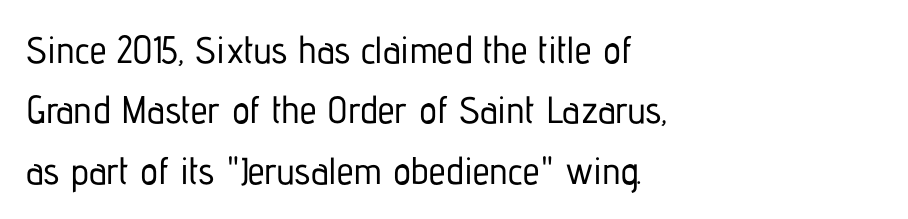
Q: Is the text italic (slanted)? A: No, it is upright.
Q: Is the typeface a serif or a sans-serif typeface? A: Sans-serif.
Q: Is the text underlined? A: No.
Q: How is the paragraph aligned? A: Left-aligned.
Q: Is the spacing between letters normal or unusually wide? A: Normal.
Q: Is the spacing between lines tight, normal or loose? A: Normal.
Q: Width (condensed, normal, or wide)? A: Condensed.
Q: Stroke contrast? A: Low.
Q: x-height? A: Medium.
Q: Monospaced? A: No.
